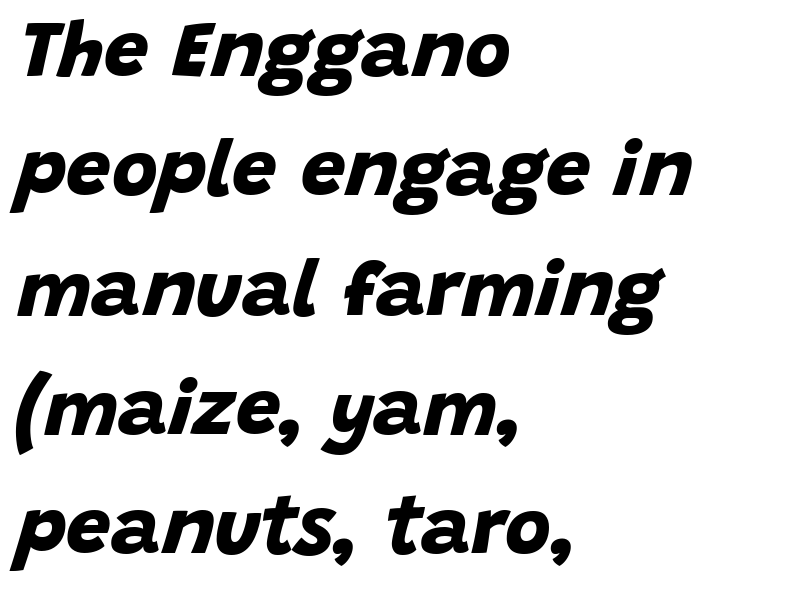
Stroke terminals: plain, sans-serif. No extra tracking has been applied to these lines. The rag falls on the right side of this text block. Underline: absent.
